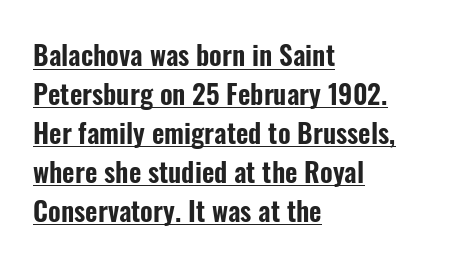
Is the block centered? No — it sits flush against the left margin. If you drew a line through each stem, it would be perfectly vertical. A baseline rule has been typeset under these characters. Is there much room between lines? A standard amount, neither cramped nor airy.
